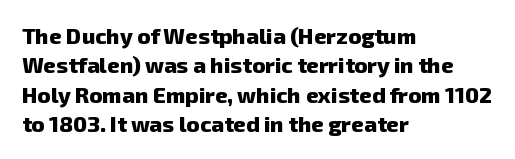
Q: Is the text bold? A: Yes.
Q: Is the text underlined? A: No.
Q: How is the paragraph aligned? A: Left-aligned.
Q: Is the spacing between letters normal or unusually wide? A: Normal.
Q: Is the spacing between lines tight, normal or loose? A: Normal.
